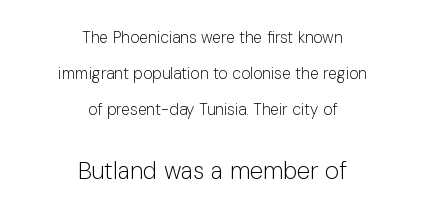
Q: Is the text bold? A: No.
Q: Is the text italic (slanted)? A: No, it is upright.
Q: Is the text underlined? A: No.
Q: How is the paragraph aligned? A: Centered.
Q: Is the spacing between letters normal or unusually wide? A: Normal.
Q: Is the spacing between lines tight, normal or loose? A: Loose.
Q: Which block of text is set in a larger size, the first (top) or the second (bottom)? A: The second (bottom) one.
